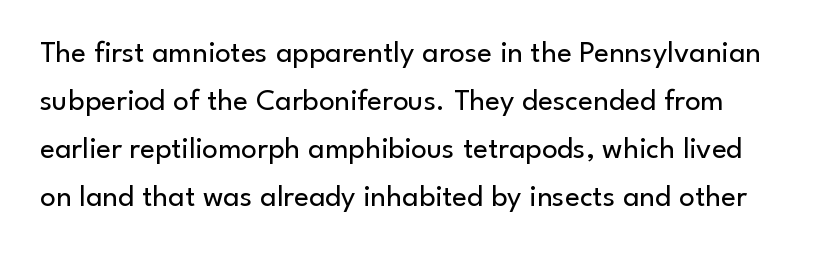
The image shows 31 px regular-weight sans-serif type, upright; set normal line spacing (1.55x), normal letter spacing, not underlined; low stroke contrast and a small x-height.
